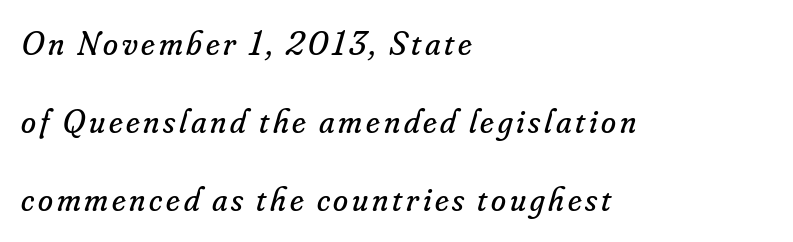
Q: Is the text bold? A: No.
Q: Is the text italic (slanted)? A: Yes, it leans right by about 16 degrees.
Q: Is the typeface a serif or a sans-serif typeface? A: Serif.
Q: Is the text underlined? A: No.
Q: How is the paragraph aligned? A: Left-aligned.
Q: Is the spacing between lines tight, normal or loose? A: Loose.
Q: Width (condensed, normal, or wide)? A: Normal.
Q: Stroke contrast? A: Low.
Q: x-height? A: Small.
Q: Monospaced? A: No.
